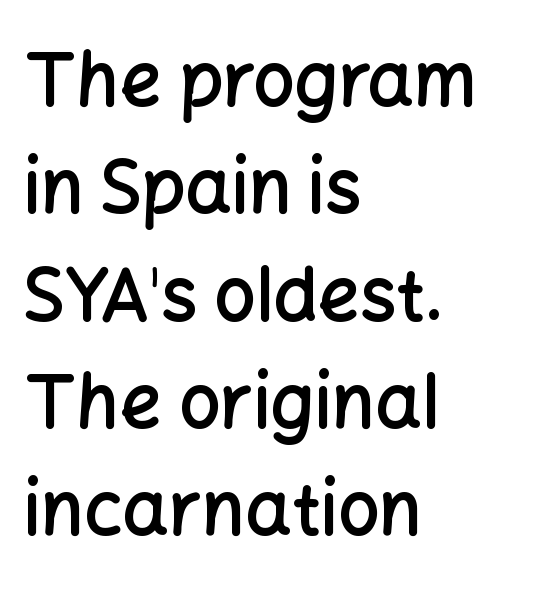
Q: Is the text bold? A: Semi-bold.
Q: Is the text italic (slanted)? A: No, it is upright.
Q: Is the typeface a serif or a sans-serif typeface? A: Sans-serif.
Q: Is the text underlined? A: No.
Q: How is the paragraph aligned? A: Left-aligned.
Q: Is the spacing between letters normal or unusually wide? A: Normal.
Q: Is the spacing between lines tight, normal or loose? A: Normal.
Q: Width (condensed, normal, or wide)? A: Normal.
Q: Stroke contrast? A: Low.
Q: x-height? A: Medium.
Q: Monospaced? A: No.
